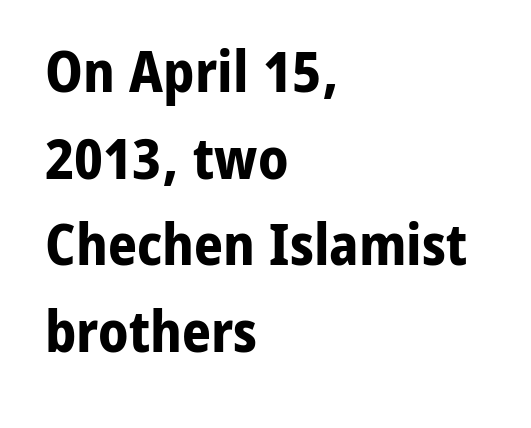
{"serif": "no", "italic": "no", "bold": "yes", "weight": "bold", "width": "normal", "stroke_contrast": "low", "x_height": "medium", "monospaced": "no", "underline": "no", "align": "left", "line_spacing": "normal", "line_spacing_ratio": 1.52, "letter_spacing": "normal", "letter_spacing_em": 0.0, "glyph_px": 57}
